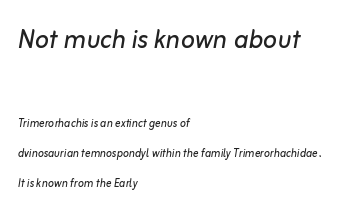
Q: Is the text bold? A: No.
Q: Is the text italic (slanted)? A: Yes, it leans right by about 10 degrees.
Q: Is the text underlined? A: No.
Q: How is the paragraph aligned? A: Left-aligned.
Q: Is the spacing between letters normal or unusually wide? A: Normal.
Q: Is the spacing between lines tight, normal or loose? A: Loose.
Q: Which block of text is set in a larger size, the first (top) or the second (bottom)? A: The first (top) one.
Q: Width (condensed, normal, or wide)? A: Normal.
Q: Stroke contrast? A: Low.
Q: x-height? A: Medium.
Q: Monospaced? A: No.
